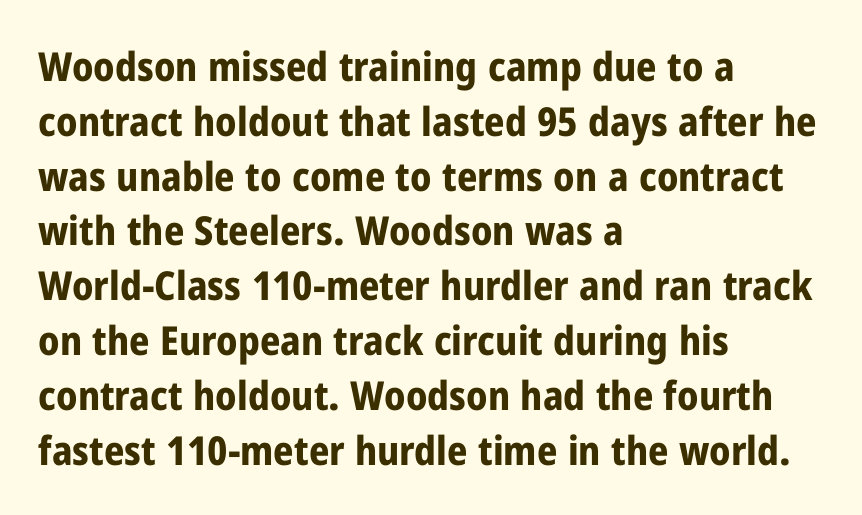
The area under the type is left untouched. The designer left line spacing at the default. Look at the bottom of the vertical strokes: they stop flat, with no serifs. Caption: bold face, heavy strokes. The rendering uses natural spacing where letterforms have individual widths. You could call the tracking neutral — neither tight nor loose.
